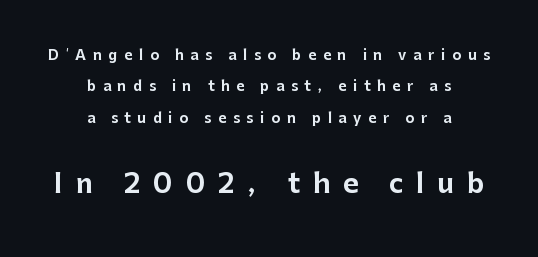
The image shows 27 px text type, upright; set centered, loose line spacing (2.25x), unusually wide letter spacing (+0.47 em), not underlined; the second (bottom) block is 1.93x larger.
